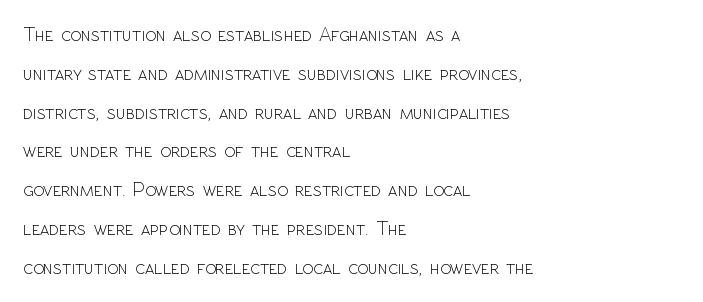
The image shows 20 px text type, upright; set left-aligned, loose line spacing (1.94x), normal letter spacing, not underlined.
